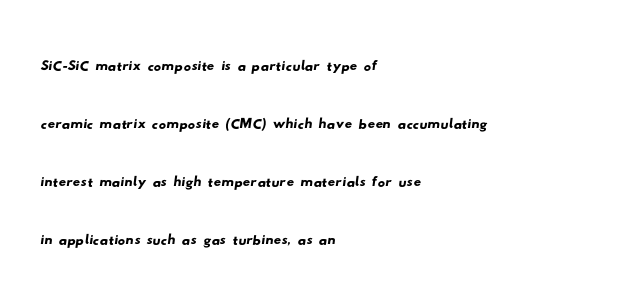
{"serif": "no", "width": "wide", "stroke_contrast": "low", "x_height": "small", "monospaced": "no", "underline": "no", "align": "left", "line_spacing": "normal", "line_spacing_ratio": 1.57, "letter_spacing": "normal", "letter_spacing_em": 0.0, "glyph_px": 37}
